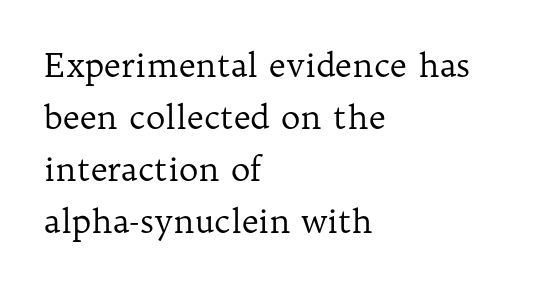
The image shows 33 px regular-weight serif type, upright; set left-aligned, normal line spacing (1.58x), normal letter spacing, not underlined; low stroke contrast and a medium x-height.
